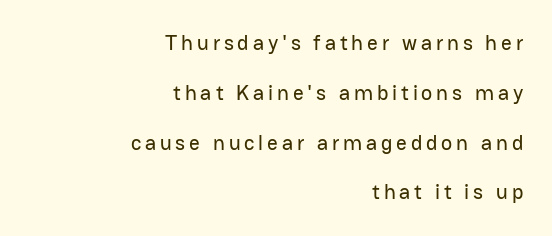
Q: Is the text italic (slanted)? A: No, it is upright.
Q: Is the text underlined? A: No.
Q: How is the paragraph aligned? A: Right-aligned.
Q: Is the spacing between lines tight, normal or loose? A: Loose.
